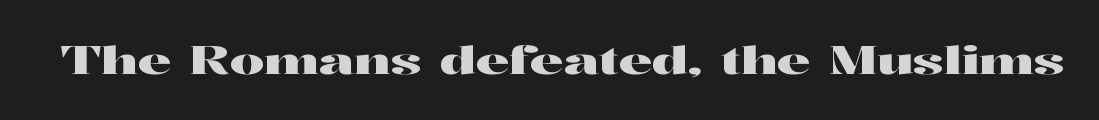
Q: Is the text italic (slanted)? A: No, it is upright.
Q: Is the typeface a serif or a sans-serif typeface? A: Serif.
Q: Is the text underlined? A: No.
Q: Is the spacing between letters normal or unusually wide? A: Normal.
Q: Width (condensed, normal, or wide)? A: Wide.
Q: Stroke contrast? A: High.
Q: x-height? A: Medium.
Q: Monospaced? A: No.
